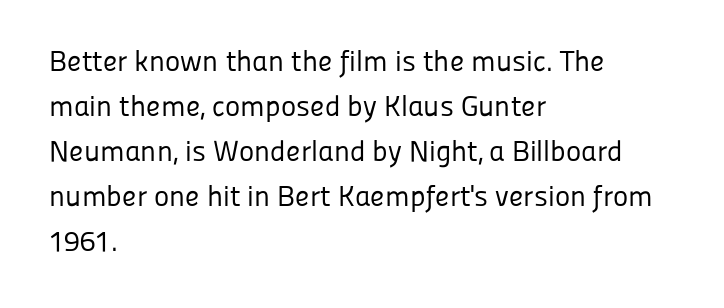
This is roman type, the default non-slanted kind. Character widths vary here, with narrow letters taking less room than wide ones. Is this a heavy cut? Hardly; it is regular or lighter. You could call the tracking neutral — neither tight nor loose. Unmarked baselines from the first word to the last. The vertical gap from one line to the next is medium.
